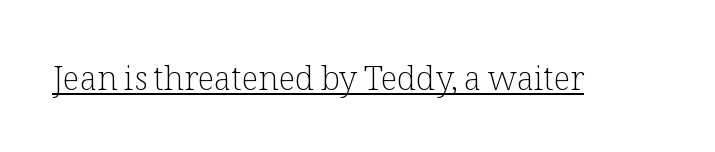
The letters carry serifs — small finishing strokes at the ends of their stems. Observe the ordinary spacing: letters are neighbours, not strangers. The specimen reads as upright at a glance. Has an underline been added? It has. Proportional: the letters do not fall into vertical columns.
